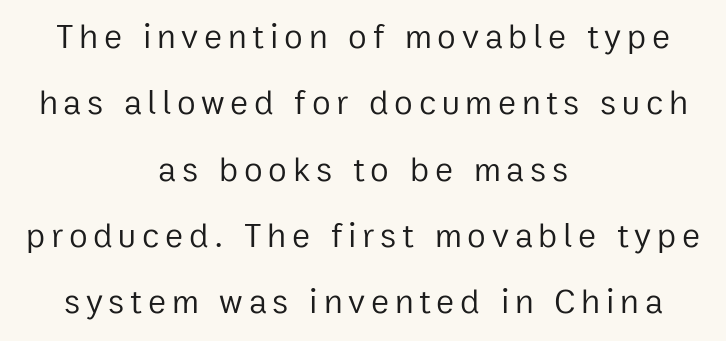
{"serif": "no", "italic": "no", "bold": "no", "weight": "regular", "width": "normal", "stroke_contrast": "low", "x_height": "medium", "monospaced": "no", "underline": "no", "align": "center", "line_spacing": "loose", "line_spacing_ratio": 1.95, "glyph_px": 34}
